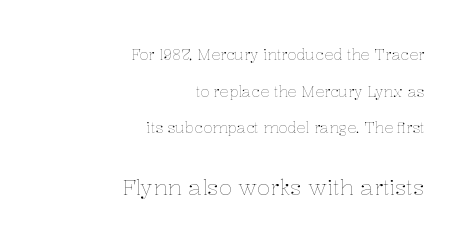
Q: Is the text bold? A: No.
Q: Is the text italic (slanted)? A: No, it is upright.
Q: Is the text underlined? A: No.
Q: How is the paragraph aligned? A: Right-aligned.
Q: Is the spacing between letters normal or unusually wide? A: Normal.
Q: Is the spacing between lines tight, normal or loose? A: Loose.
Q: Which block of text is set in a larger size, the first (top) or the second (bottom)? A: The second (bottom) one.
